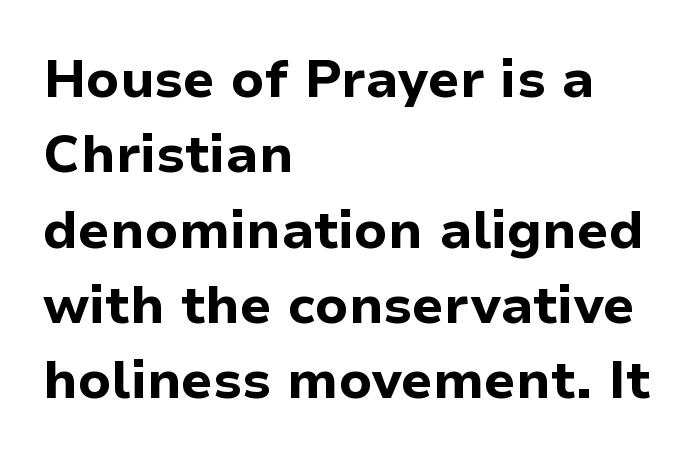
{"serif": "no", "italic": "no", "bold": "yes", "weight": "bold", "width": "normal", "stroke_contrast": "low", "x_height": "medium", "monospaced": "no", "underline": "no", "align": "left", "line_spacing": "normal", "line_spacing_ratio": 1.42, "letter_spacing": "normal", "letter_spacing_em": 0.0, "glyph_px": 53}
